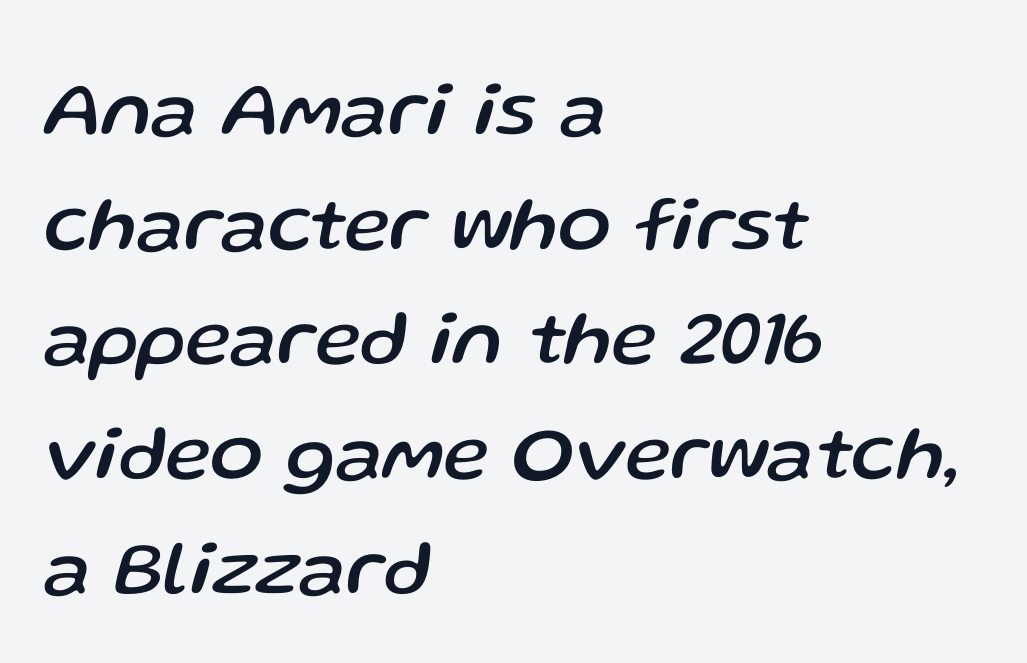
The line texture is even and compact thanks to regular tracking. The rendering uses natural spacing where letterforms have individual widths. The ragged edge is on the right, which tells us the setting is flush left. Notice how the stems are inclined rather than vertical — that's the hallmark of italics.
